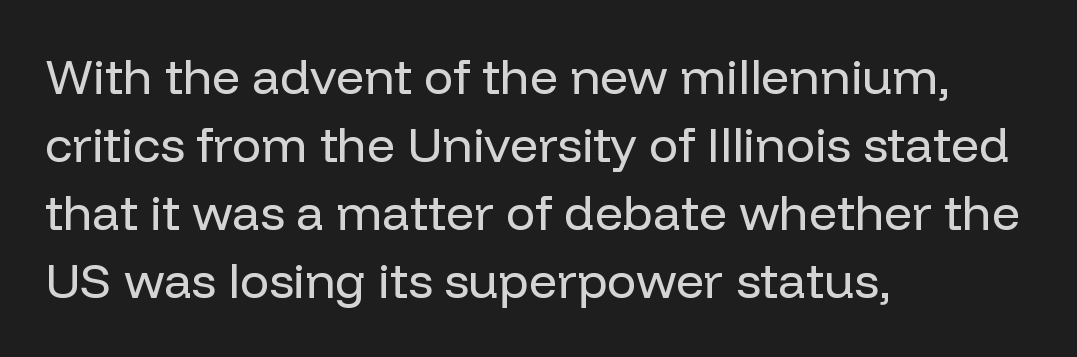
The image shows 49 px regular-weight sans-serif type, upright; set left-aligned, normal line spacing (1.39x), normal letter spacing, not underlined; low stroke contrast and a medium x-height.
